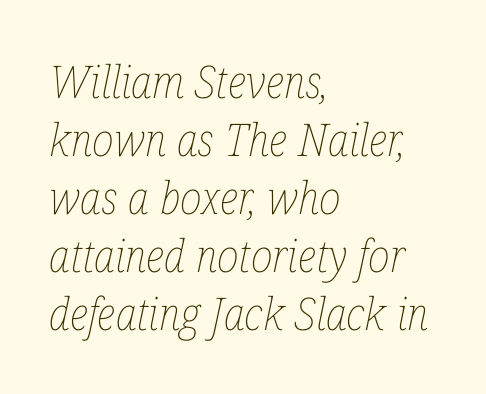
The image shows 45 px thin, condensed type, italic (leaning right); set left-aligned, normal line spacing (1.29x), normal letter spacing, not underlined; low stroke contrast and a medium x-height.
